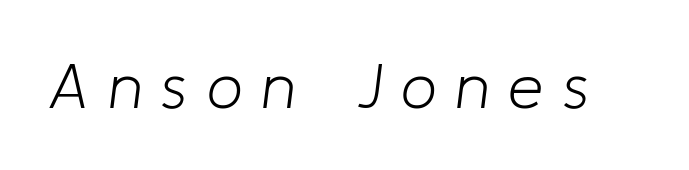
{"italic": "yes", "lean": "right", "slant_degrees": 8, "bold": "no", "weight": "light", "width": "normal", "stroke_contrast": "low", "x_height": "medium", "monospaced": "no", "underline": "no", "letter_spacing": "wide", "letter_spacing_em": 0.31, "glyph_px": 63}
